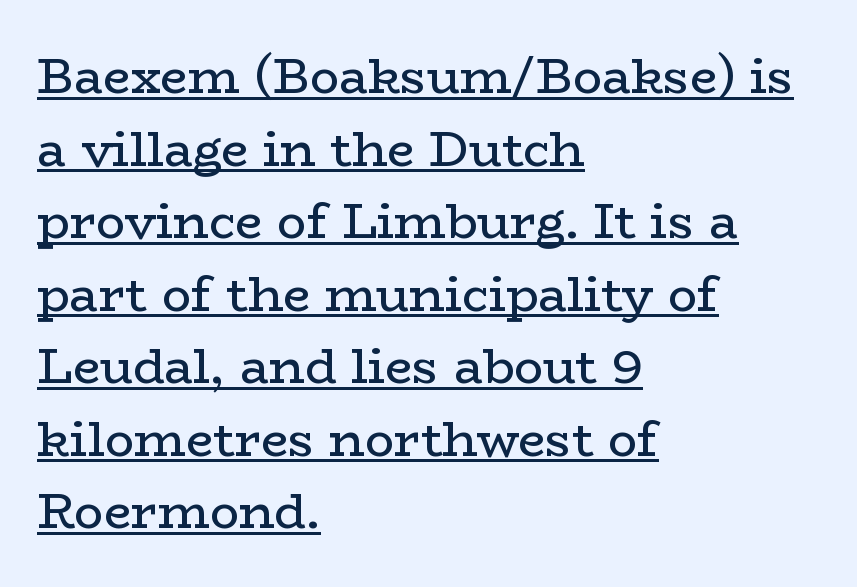
In designer terms, the underline attribute is active on this setting. Is the block centered? No — it sits flush against the left margin. Varying glyph widths throughout — classic text-font behaviour. Posture: upright roman. Letter spacing: default. The cut favours lightness, reaching ordinary text weight at its darkest.
